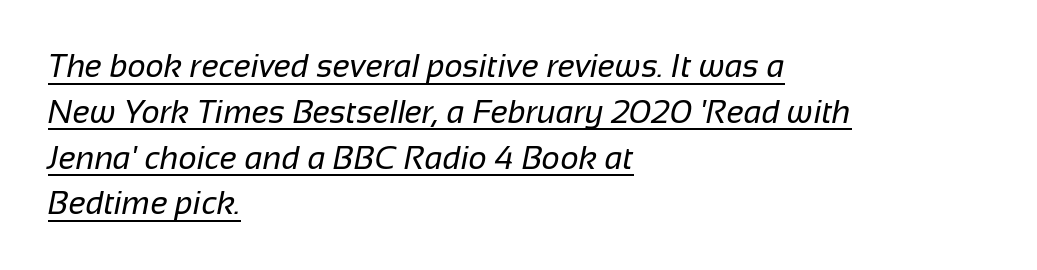
The image shows 32 px regular-weight sans-serif type; set left-aligned, normal line spacing (1.43x), normal letter spacing, underlined; low stroke contrast and a medium x-height.
